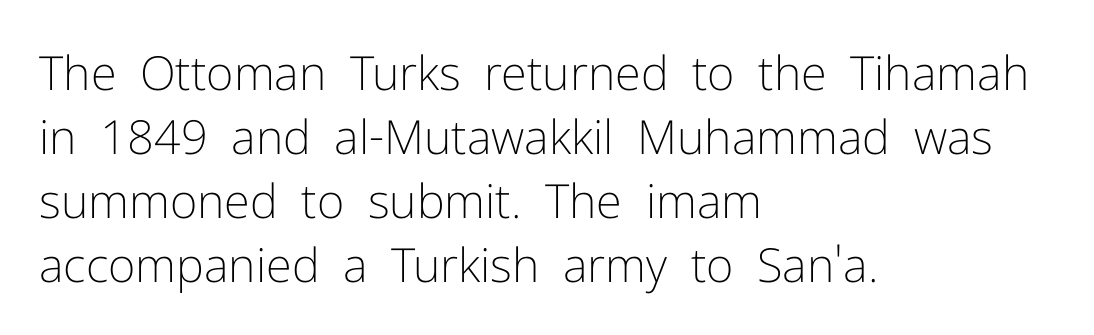
The passage shown is typed in a proportional face where columns would drift. The face used here is rendered with its standard letterfit. The baseline area is clear. The text was rendered using a sans face with plain stroke endings.
